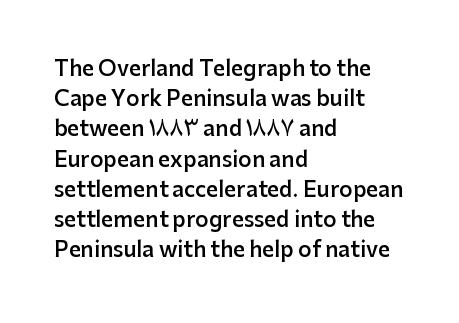
The image shows 21 px text type, upright; set left-aligned, normal line spacing (1.44x), normal letter spacing, not underlined.
